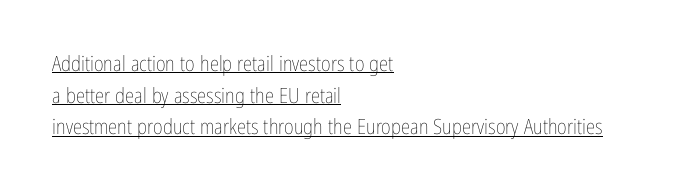
The image shows 21 px text type, upright; set left-aligned, normal line spacing (1.51x), normal letter spacing, underlined.
